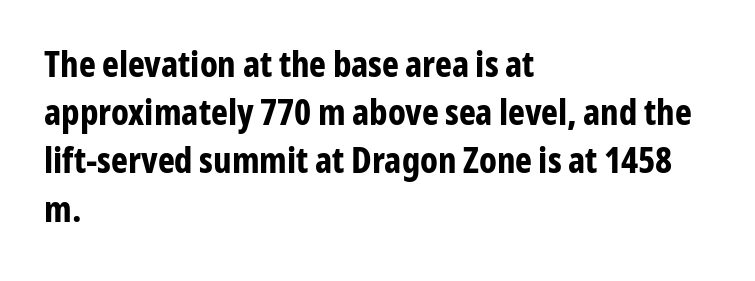
The image shows 36 px bold, condensed sans-serif type, upright; set left-aligned, normal line spacing (1.34x), normal letter spacing, not underlined; low stroke contrast and a medium x-height.
